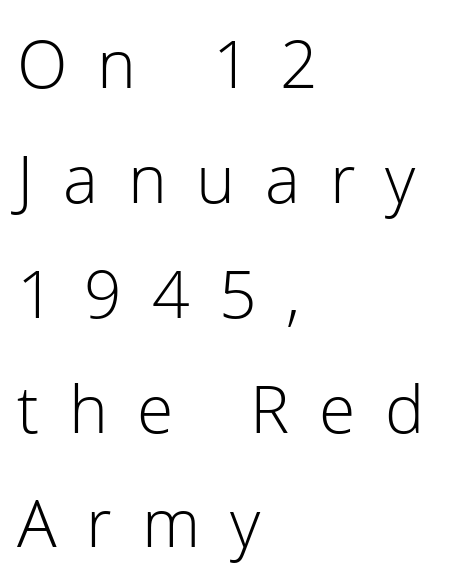
A typesetter would call this heavily tracked-out type. Is this a fixed-width face? No — the glyphs have proportional, varying widths. Short and long lines alike share a common starting point at left. Weight class: somewhere from thin through regular. The letters carry no serifs — their stems end cleanly without finishing strokes. If you drew a line through each stem, it would be perfectly vertical.
